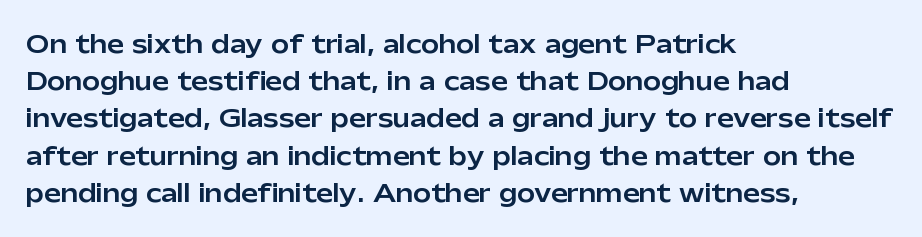
Q: Is the text italic (slanted)? A: No, it is upright.
Q: Is the text underlined? A: No.
Q: How is the paragraph aligned? A: Left-aligned.
Q: Is the spacing between letters normal or unusually wide? A: Normal.
Q: Is the spacing between lines tight, normal or loose? A: Normal.
